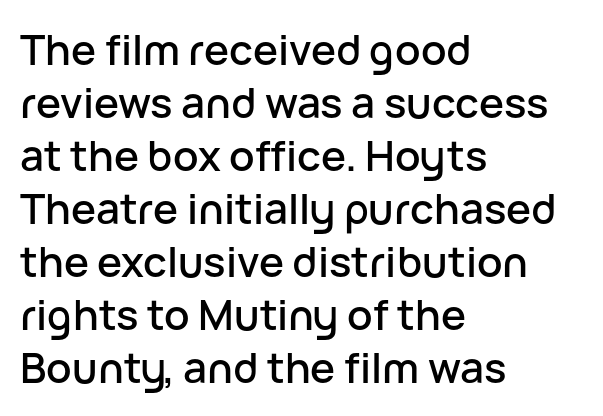
Nothing sits at the stroke ends, so this counts as sans-serif. Nope, not italic — everything's standing straight. The paragraph shown leans on its left margin. The strip under each line holds only bare page. The face used here is rendered with its standard letterfit.
